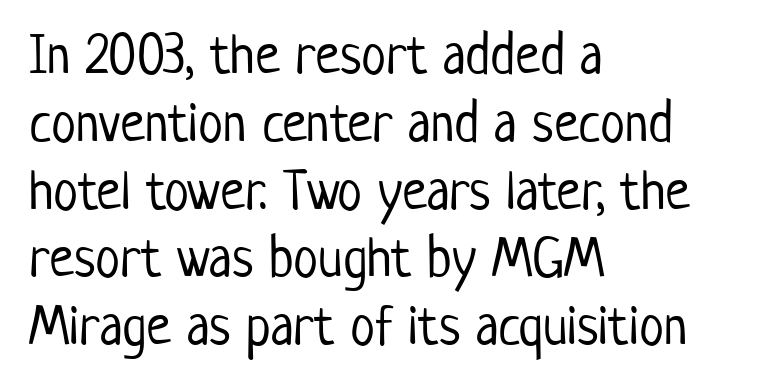
The image shows 56 px light, condensed sans-serif type, upright; set left-aligned, line spacing 1.21x, normal letter spacing, not underlined; low stroke contrast and a medium x-height.
